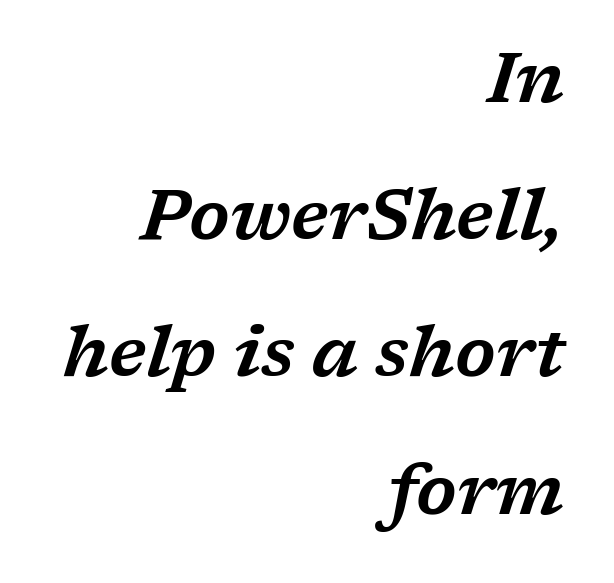
The image shows 70 px wide serif type, italic (leaning right); set right-aligned, loose line spacing (1.96x), normal letter spacing, not underlined; low stroke contrast and a medium x-height.
